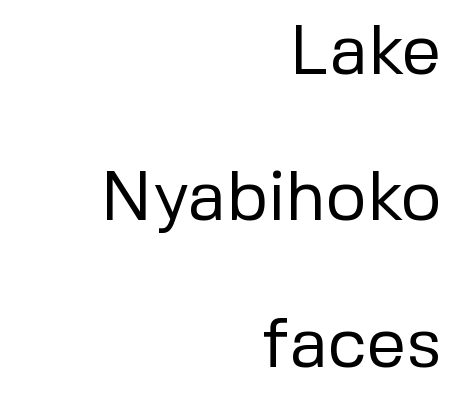
Q: Is the text bold? A: No.
Q: Is the text italic (slanted)? A: No, it is upright.
Q: Is the typeface a serif or a sans-serif typeface? A: Sans-serif.
Q: Is the text underlined? A: No.
Q: How is the paragraph aligned? A: Right-aligned.
Q: Is the spacing between letters normal or unusually wide? A: Normal.
Q: Is the spacing between lines tight, normal or loose? A: Loose.
Q: Width (condensed, normal, or wide)? A: Normal.
Q: Stroke contrast? A: Low.
Q: x-height? A: Medium.
Q: Monospaced? A: No.
